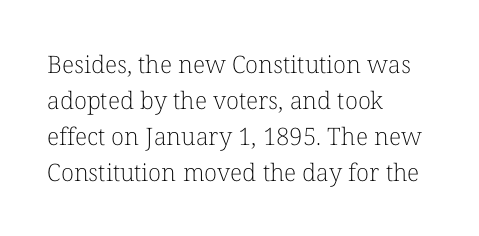
The image shows 24 px text type, upright; set left-aligned, normal line spacing (1.5x), normal letter spacing, not underlined.
